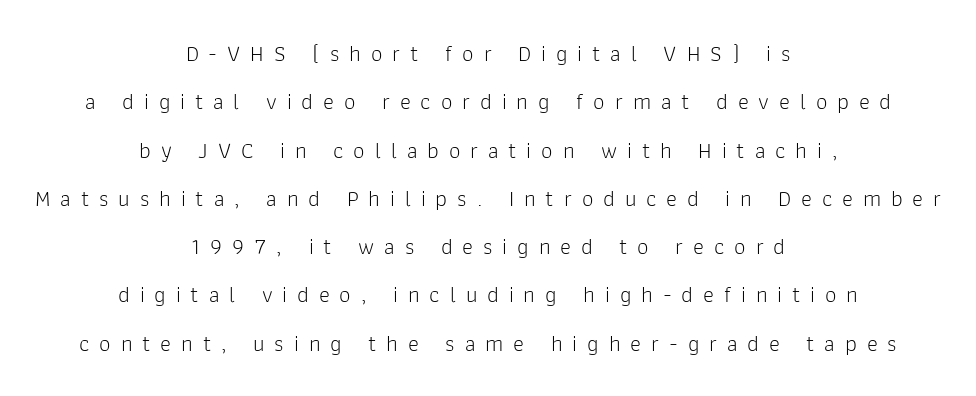
Q: Is the text bold? A: No.
Q: Is the text italic (slanted)? A: No, it is upright.
Q: Is the text underlined? A: No.
Q: How is the paragraph aligned? A: Centered.
Q: Is the spacing between letters normal or unusually wide? A: Unusually wide.
Q: Is the spacing between lines tight, normal or loose? A: Loose.
